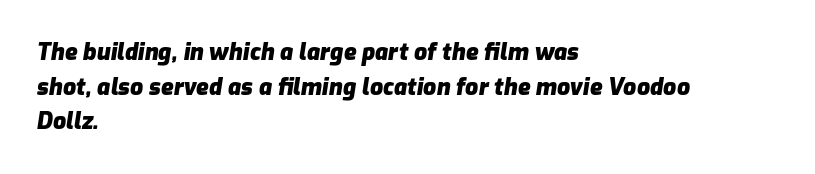
Q: Is the text bold? A: Yes.
Q: Is the text italic (slanted)? A: Yes, it leans right by about 9 degrees.
Q: Is the text underlined? A: No.
Q: How is the paragraph aligned? A: Left-aligned.
Q: Is the spacing between letters normal or unusually wide? A: Normal.
Q: Is the spacing between lines tight, normal or loose? A: Normal.
